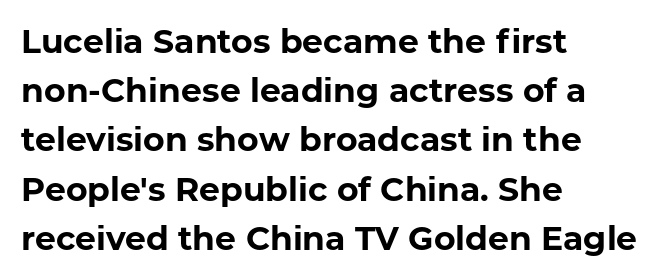
The passage shown is typed in a proportional face where columns would drift. This rendering features lettering with no underline. This sample uses an upright cut, with every glyph sitting square on the baseline. This sample uses a sans-serif face. The lines in this sample share a left origin and differ only in where they stop.
